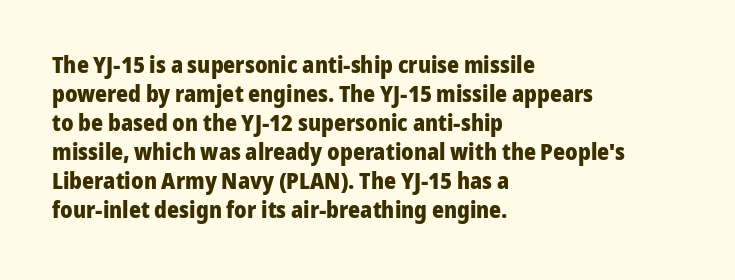
The typography opts for an upright posture over an oblique one. What weight is shown? A full bold with thick strokes. How would I describe the line gaps? Plain and ordinary. Each line starts at the same left margin while the right side varies.
